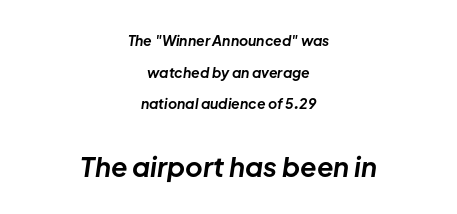
Q: Is the text bold? A: Yes.
Q: Is the text italic (slanted)? A: Yes, it leans right by about 8 degrees.
Q: Is the text underlined? A: No.
Q: How is the paragraph aligned? A: Centered.
Q: Is the spacing between letters normal or unusually wide? A: Normal.
Q: Is the spacing between lines tight, normal or loose? A: Loose.
Q: Which block of text is set in a larger size, the first (top) or the second (bottom)? A: The second (bottom) one.
